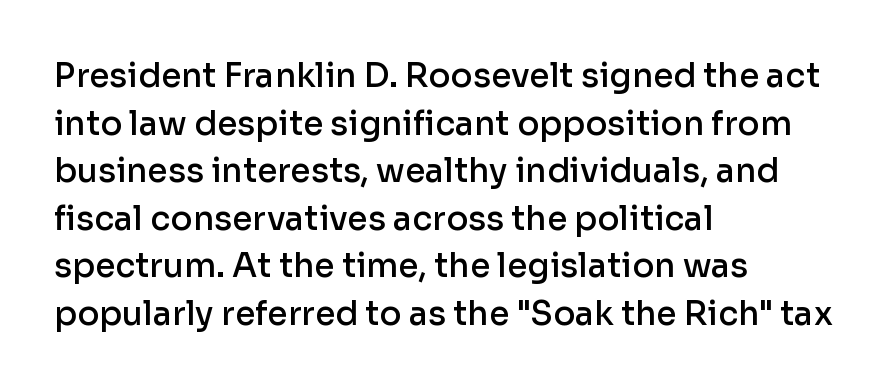
A sans-serif font was chosen for this passage. A semibold gives these letters moderate extra thickness, short of bold. Compared with typical body copy, the letter spacing here is the same. Students, observe: this is what conventionally led text looks like. The specimen reads as upright at a glance.
